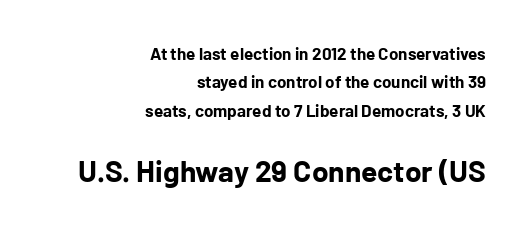
Nobody touched the tracking dial on this one. The emphasis by scale lands on block number two, below. These lines carry a lot of weight — the face is fully bold. The strip under each line holds only bare page. This sample has the flowing, uneven cadence of proportional lettering. This is sans-serif lettering, the kind often seen on screens and signage.
